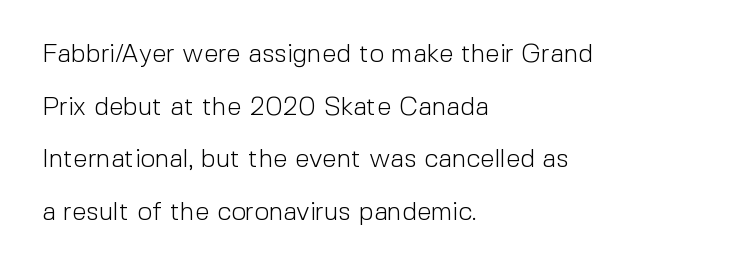
Q: Is the text bold? A: No.
Q: Is the text italic (slanted)? A: No, it is upright.
Q: Is the text underlined? A: No.
Q: How is the paragraph aligned? A: Left-aligned.
Q: Is the spacing between letters normal or unusually wide? A: Normal.
Q: Is the spacing between lines tight, normal or loose? A: Loose.
